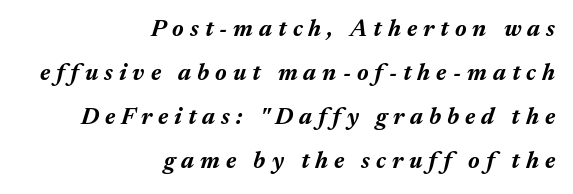
{"italic": "yes", "lean": "right", "slant_degrees": 17, "bold": "yes", "underline": "no", "align": "right", "line_spacing_ratio": 1.84, "letter_spacing": "wide", "letter_spacing_em": 0.25, "glyph_px": 24}
